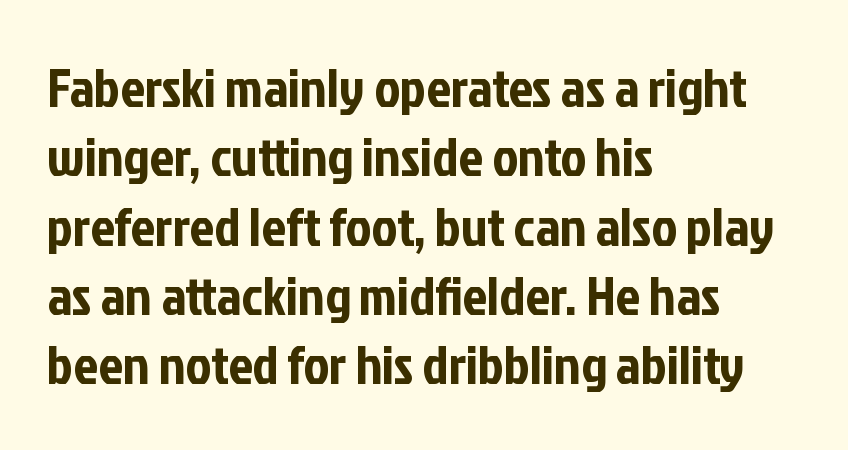
Q: Is the text italic (slanted)? A: No, it is upright.
Q: Is the typeface a serif or a sans-serif typeface? A: Sans-serif.
Q: Is the text underlined? A: No.
Q: How is the paragraph aligned? A: Left-aligned.
Q: Is the spacing between letters normal or unusually wide? A: Normal.
Q: Is the spacing between lines tight, normal or loose? A: Normal.
Q: Width (condensed, normal, or wide)? A: Condensed.
Q: Stroke contrast? A: Low.
Q: x-height? A: Medium.
Q: Monospaced? A: No.
